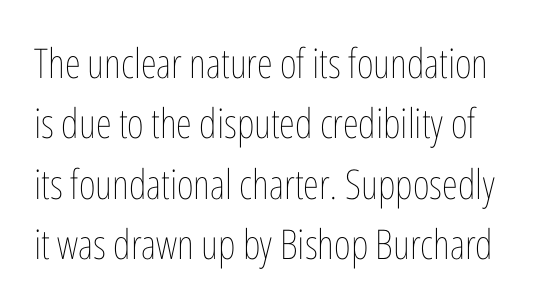
The image shows 41 px thin, condensed type, upright; set normal line spacing (1.47x), normal letter spacing, not underlined; low stroke contrast and a medium x-height.
